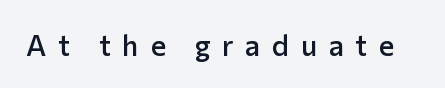
Strokes here are thickened, but only to semibold level. Style check: upright. Does the type have serifs? No, each stem ends abruptly. Glyph-to-glyph distance is far greater than everyday printed text. This sample has the flowing, uneven cadence of proportional lettering. Letters rest on an invisible, unmarked baseline.
